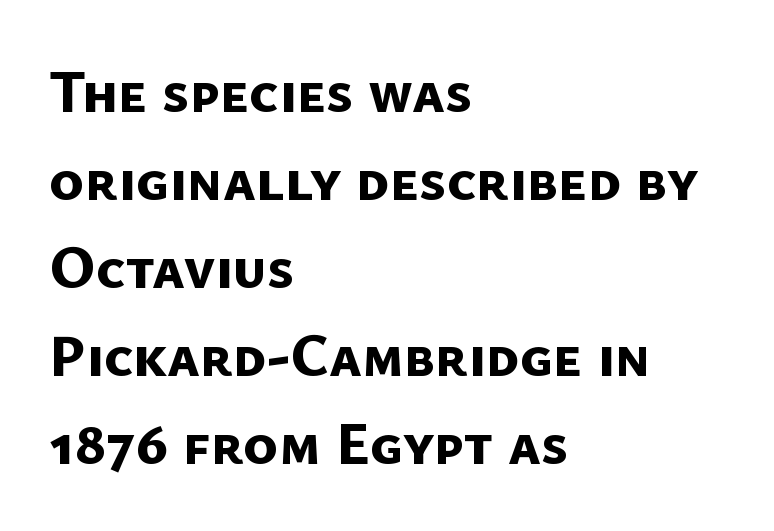
{"serif": "no", "bold": "yes", "weight": "bold", "width": "normal", "stroke_contrast": "low", "x_height": "medium", "monospaced": "no", "underline": "no", "align": "left", "line_spacing": "normal", "line_spacing_ratio": 1.49, "letter_spacing": "normal", "letter_spacing_em": 0.0, "glyph_px": 59}
